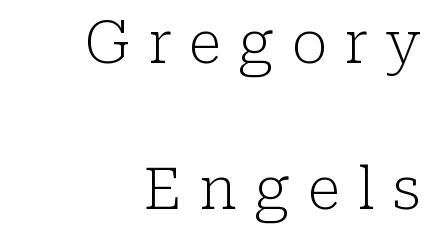
Letters rest on an invisible, unmarked baseline. Successive baselines arrive slowly, with a big drop between each. Short and long lines alike share a common ending point at right. The lettering stays uniformly vertical, giving the passage a roman look.
